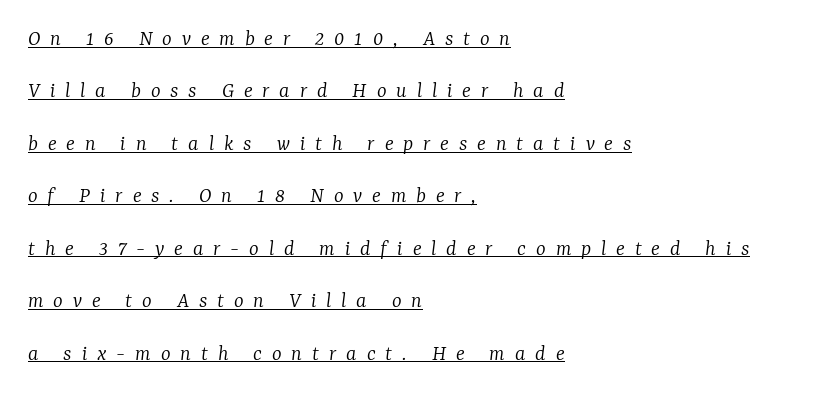
Q: Is the text bold? A: No.
Q: Is the text italic (slanted)? A: Yes, it leans right by about 7 degrees.
Q: Is the text underlined? A: Yes.
Q: How is the paragraph aligned? A: Left-aligned.
Q: Is the spacing between letters normal or unusually wide? A: Unusually wide.
Q: Is the spacing between lines tight, normal or loose? A: Loose.
